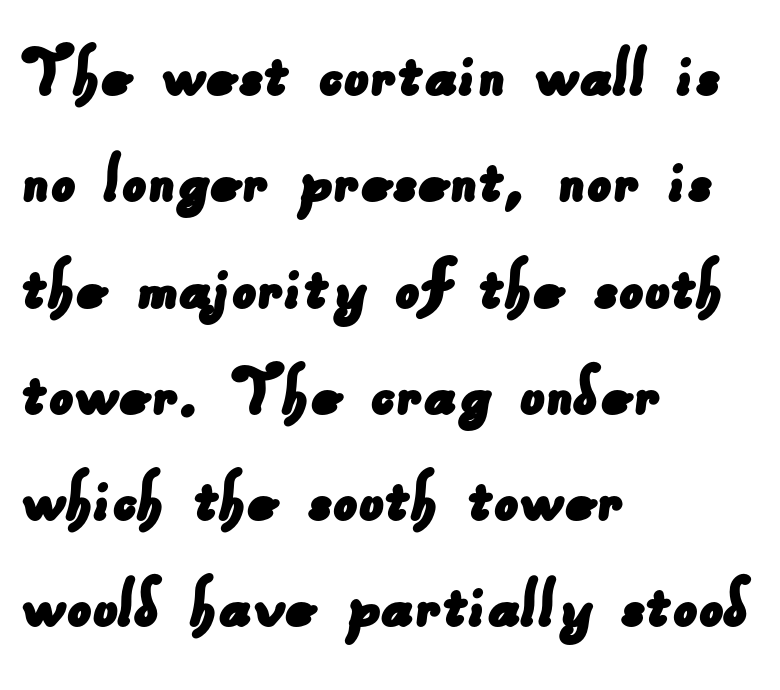
Note the varied advance widths — an 'i' is clearly narrower than an 'm'. A sans-serif font was chosen for this passage. The glyphs are unaccompanied by any horizontal stroke below them. Tracking value appears to be zero — textbook default spacing. The line-height multiplier appears to be the usual default. The passage is arranged the way most books set body copy — flush left.
